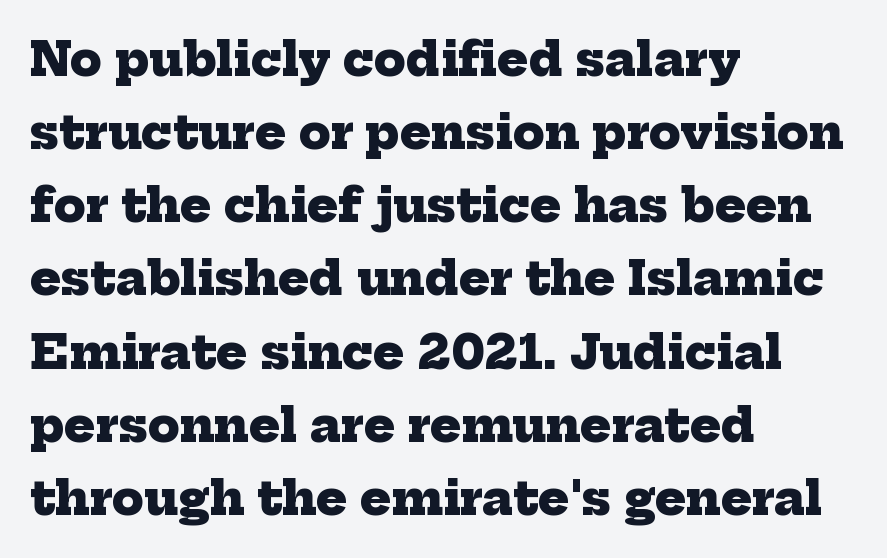
Q: Is the text bold? A: Yes.
Q: Is the typeface a serif or a sans-serif typeface? A: Serif.
Q: Is the text underlined? A: No.
Q: How is the paragraph aligned? A: Left-aligned.
Q: Is the spacing between letters normal or unusually wide? A: Normal.
Q: Is the spacing between lines tight, normal or loose? A: Normal.
Q: Width (condensed, normal, or wide)? A: Normal.
Q: Stroke contrast? A: Low.
Q: x-height? A: Medium.
Q: Monospaced? A: No.
